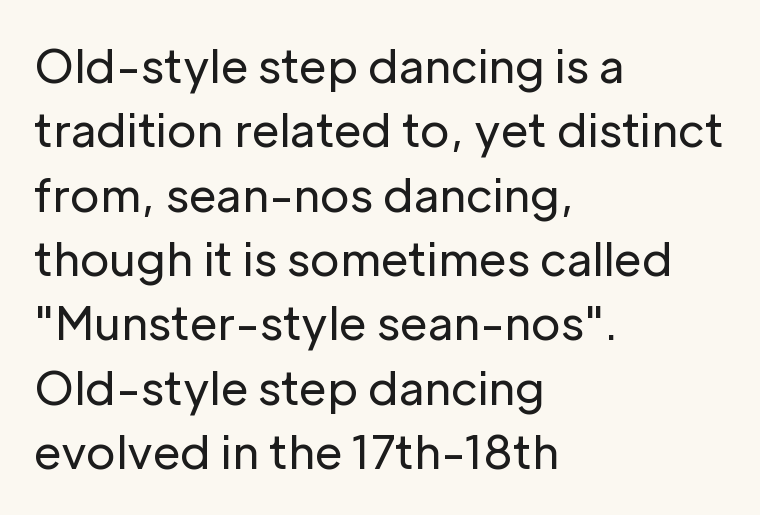
The image shows 45 px regular-weight sans-serif type, upright; set left-aligned, normal line spacing (1.43x), normal letter spacing, not underlined; low stroke contrast and a medium x-height.
